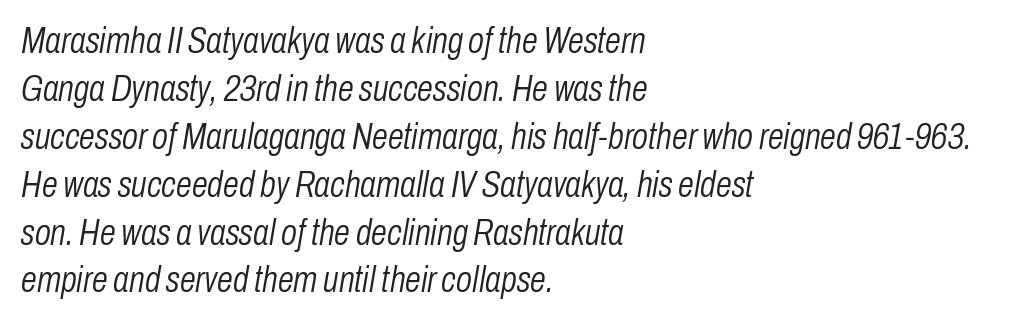
{"italic": "yes", "lean": "right", "slant_degrees": 10, "bold": "no", "weight": "light", "width": "condensed", "stroke_contrast": "low", "x_height": "medium", "monospaced": "no", "underline": "no", "align": "left", "line_spacing": "normal", "line_spacing_ratio": 1.33, "letter_spacing": "normal", "letter_spacing_em": 0.0, "glyph_px": 36}
